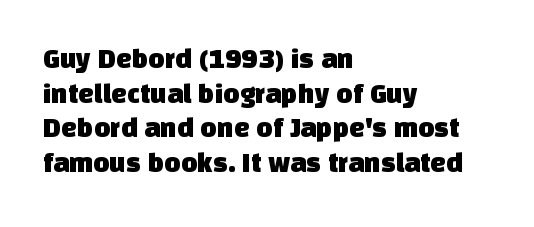
Q: Is the typeface a serif or a sans-serif typeface? A: Sans-serif.
Q: Is the text underlined? A: No.
Q: How is the paragraph aligned? A: Left-aligned.
Q: Is the spacing between letters normal or unusually wide? A: Normal.
Q: Width (condensed, normal, or wide)? A: Normal.
Q: Stroke contrast? A: Low.
Q: x-height? A: Large.
Q: Monospaced? A: No.
